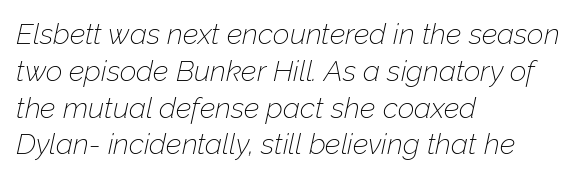
Q: Is the text bold? A: No.
Q: Is the text italic (slanted)? A: Yes, it leans right by about 12 degrees.
Q: Is the text underlined? A: No.
Q: How is the paragraph aligned? A: Left-aligned.
Q: Is the spacing between letters normal or unusually wide? A: Normal.
Q: Is the spacing between lines tight, normal or loose? A: Normal.
Q: Width (condensed, normal, or wide)? A: Normal.
Q: Stroke contrast? A: Low.
Q: x-height? A: Medium.
Q: Monospaced? A: No.
